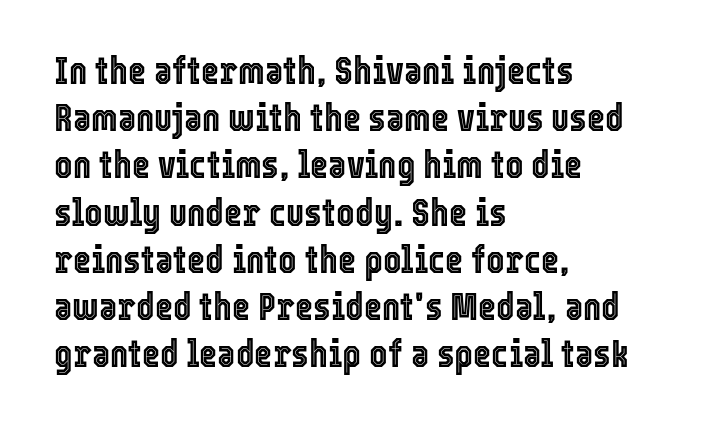
The image shows 39 px condensed type, upright; set left-aligned, line spacing 1.21x, normal letter spacing, not underlined; a medium x-height.
